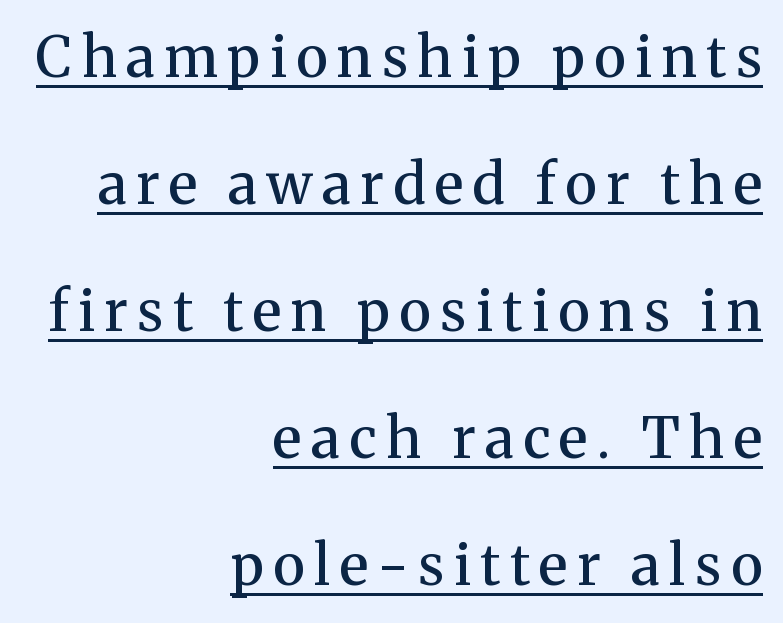
The image shows 56 px semibold serif type, upright; set right-aligned, loose line spacing (2.27x), underlined; medium stroke contrast and a medium x-height.
